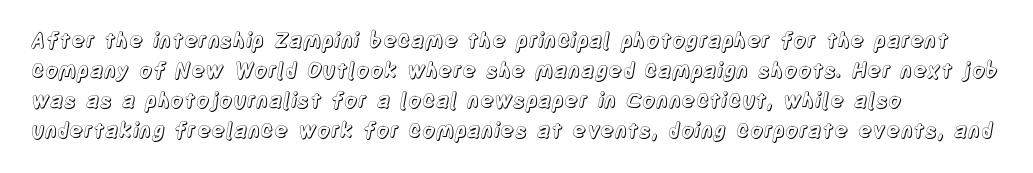
The gaps between neighbouring characters are ordinary and unremarkable. This rendering uses left alignment, leaving the right contour irregular. Horizontal bands of white between lines are of average thickness. The strip under each line holds only bare page.
